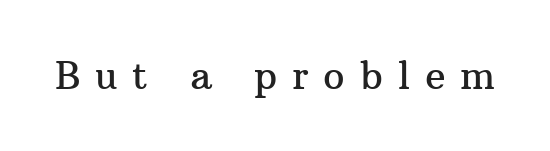
Q: Is the text italic (slanted)? A: No, it is upright.
Q: Is the typeface a serif or a sans-serif typeface? A: Serif.
Q: Is the text underlined? A: No.
Q: Is the spacing between letters normal or unusually wide? A: Unusually wide.
Q: Width (condensed, normal, or wide)? A: Normal.
Q: Stroke contrast? A: Medium.
Q: x-height? A: Medium.
Q: Monospaced? A: No.
